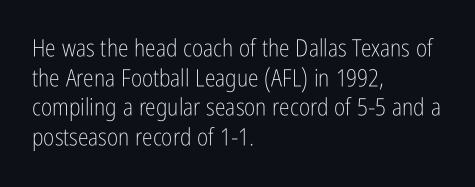
Q: Is the text bold? A: No.
Q: Is the text italic (slanted)? A: No, it is upright.
Q: Is the text underlined? A: No.
Q: How is the paragraph aligned? A: Left-aligned.
Q: Is the spacing between letters normal or unusually wide? A: Normal.
